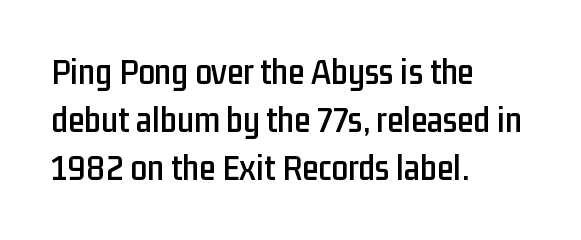
{"serif": "no", "italic": "no", "width": "condensed", "stroke_contrast": "low", "x_height": "medium", "monospaced": "no", "underline": "no", "align": "left", "line_spacing": "normal", "line_spacing_ratio": 1.3, "letter_spacing": "normal", "letter_spacing_em": 0.0, "glyph_px": 37}
